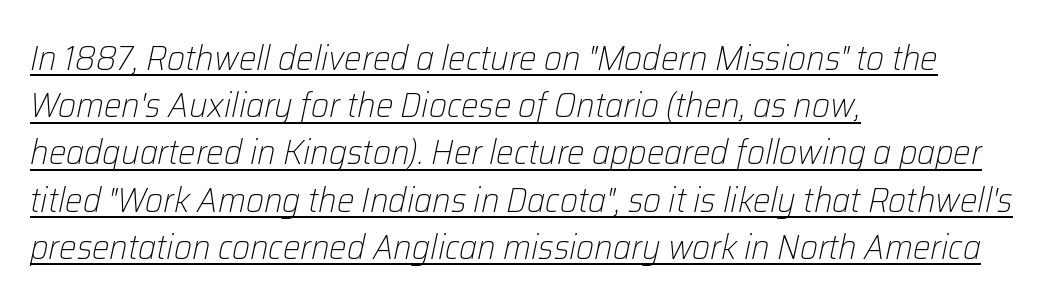
The rows are spaced the way most documents space them. The whole block is typeset with a tilt. Each letter keeps its own natural width here, so spacing adapts to shape. The typesetting does not lean heavy: it is not bold. Compared with a centered layout, this one pins lines to the left instead. Look at the tracking — it's just the regular setting, nothing added.
